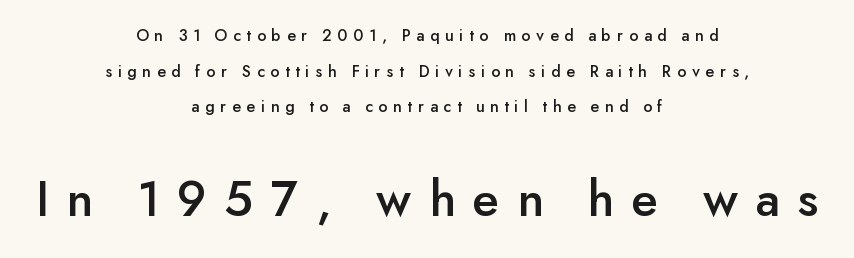
The image shows 52 px sans-serif type, upright; set centered, loose line spacing (2.1x), unusually wide letter spacing (+0.34 em), not underlined; the second (bottom) block is 3.06x larger; low stroke contrast and a small x-height.
